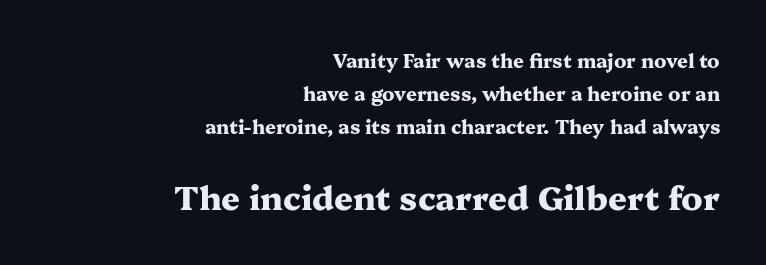
Q: Is the text bold? A: Yes.
Q: Is the text italic (slanted)? A: No, it is upright.
Q: Is the typeface a serif or a sans-serif typeface? A: Serif.
Q: Is the text underlined? A: No.
Q: How is the paragraph aligned? A: Right-aligned.
Q: Is the spacing between letters normal or unusually wide? A: Normal.
Q: Which block of text is set in a larger size, the first (top) or the second (bottom)? A: The second (bottom) one.
Q: Width (condensed, normal, or wide)? A: Wide.
Q: Stroke contrast? A: Medium.
Q: x-height? A: Medium.
Q: Monospaced? A: No.
